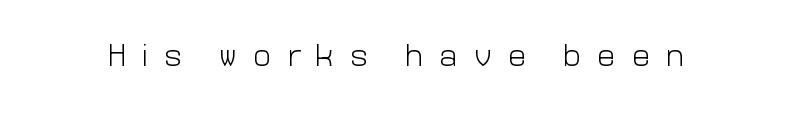
Here the designer chose a conventional face with non-uniform glyph widths. Is there any slant? The stems are plumb. Decoration check: the copy has no underline. The type family on display is of the sans-serif kind. Nothing heavy about these letters — not bold at all. How are the letters spaced? Widely, with obvious added tracking.
